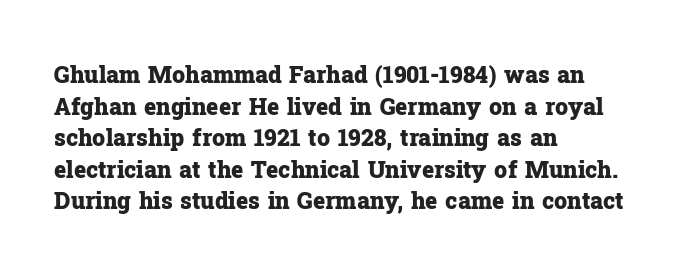
The image shows 23 px bold type, upright; set left-aligned, normal line spacing (1.37x), normal letter spacing, not underlined.
